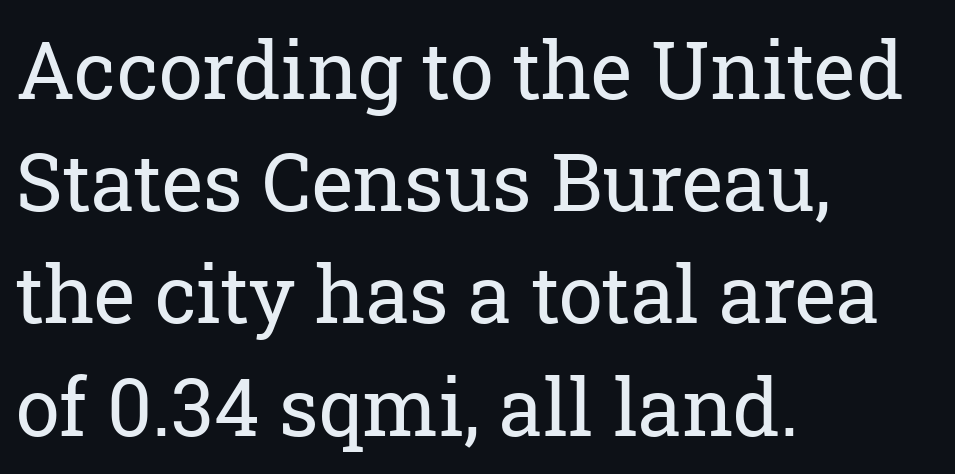
The image shows 79 px regular-weight serif type, upright; set left-aligned, normal line spacing (1.42x), normal letter spacing, not underlined; low stroke contrast and a medium x-height.
